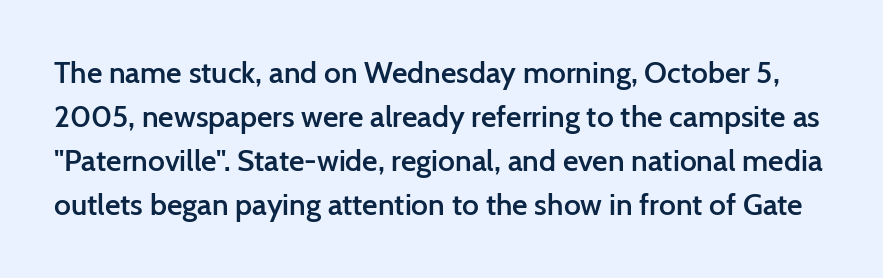
Q: Is the text bold? A: Semi-bold.
Q: Is the text italic (slanted)? A: No, it is upright.
Q: Is the typeface a serif or a sans-serif typeface? A: Sans-serif.
Q: Is the text underlined? A: No.
Q: Is the spacing between letters normal or unusually wide? A: Normal.
Q: Is the spacing between lines tight, normal or loose? A: Normal.
Q: Width (condensed, normal, or wide)? A: Normal.
Q: Stroke contrast? A: Low.
Q: x-height? A: Medium.
Q: Monospaced? A: No.
